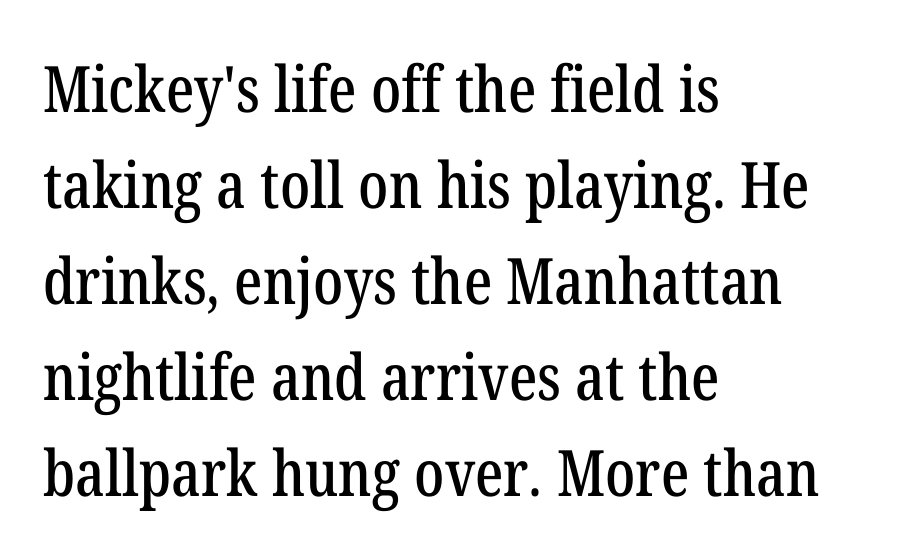
The image shows 64 px condensed serif type, upright; set left-aligned, normal line spacing (1.5x), normal letter spacing, not underlined; low stroke contrast and a medium x-height.
